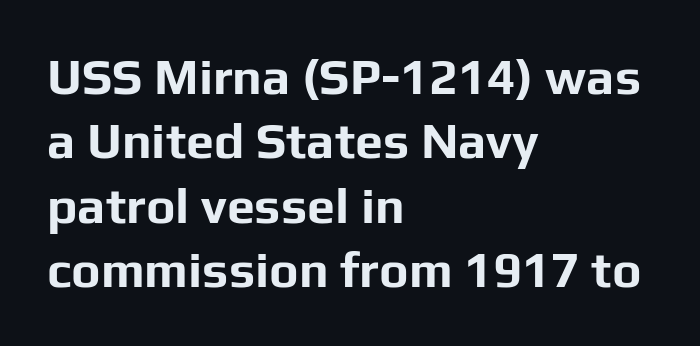
Q: Is the text bold? A: Yes.
Q: Is the text italic (slanted)? A: No, it is upright.
Q: Is the typeface a serif or a sans-serif typeface? A: Sans-serif.
Q: Is the text underlined? A: No.
Q: How is the paragraph aligned? A: Left-aligned.
Q: Is the spacing between letters normal or unusually wide? A: Normal.
Q: Is the spacing between lines tight, normal or loose? A: Normal.
Q: Width (condensed, normal, or wide)? A: Normal.
Q: Stroke contrast? A: Low.
Q: x-height? A: Medium.
Q: Monospaced? A: No.
